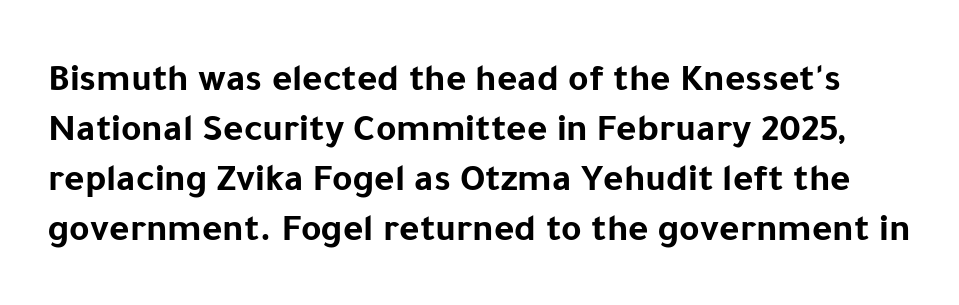
{"serif": "no", "italic": "no", "bold": "yes", "weight": "bold", "width": "normal", "stroke_contrast": "low", "x_height": "medium", "monospaced": "no", "underline": "no", "line_spacing": "normal", "line_spacing_ratio": 1.28, "letter_spacing": "normal", "letter_spacing_em": 0.0, "glyph_px": 39}
